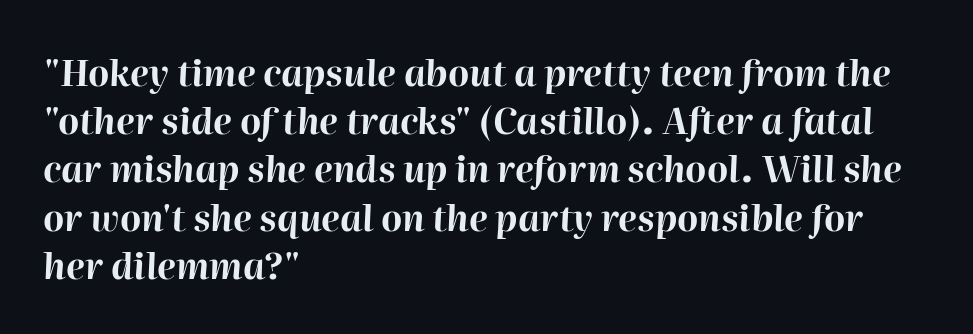
Q: Is the text bold? A: Yes.
Q: Is the text italic (slanted)? A: Yes, it leans right by about 2 degrees.
Q: Is the text underlined? A: No.
Q: How is the paragraph aligned? A: Left-aligned.
Q: Is the spacing between letters normal or unusually wide? A: Normal.
Q: Is the spacing between lines tight, normal or loose? A: Normal.
Q: Width (condensed, normal, or wide)? A: Normal.
Q: Stroke contrast? A: High.
Q: x-height? A: Medium.
Q: Monospaced? A: No.
